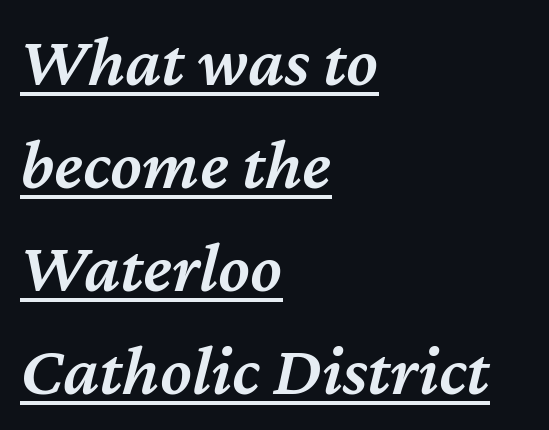
The image shows 72 px semibold type, italic (leaning right); set left-aligned, normal line spacing (1.43x), normal letter spacing, underlined; medium stroke contrast and a medium x-height.
